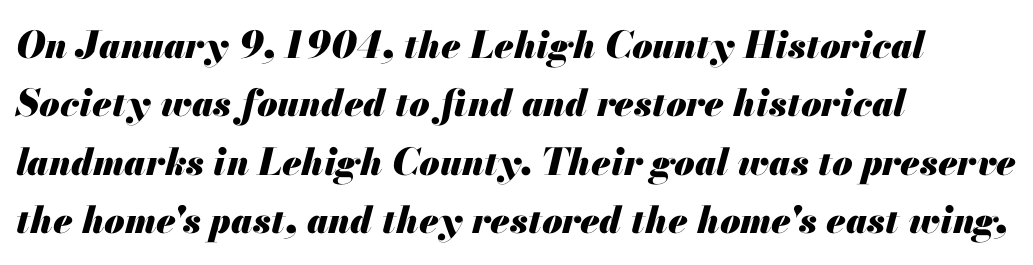
The image shows 37 px heavy type, italic (leaning right); set left-aligned, normal line spacing (1.58x), normal letter spacing, not underlined; medium stroke contrast and a small x-height.
